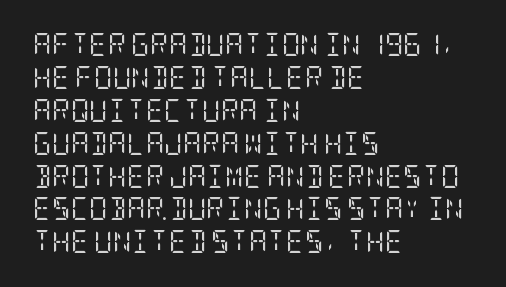
Q: Is the text bold? A: No.
Q: Is the text italic (slanted)? A: No, it is upright.
Q: Is the text underlined? A: No.
Q: How is the paragraph aligned? A: Left-aligned.
Q: Is the spacing between letters normal or unusually wide? A: Normal.
Q: Is the spacing between lines tight, normal or loose? A: Normal.
